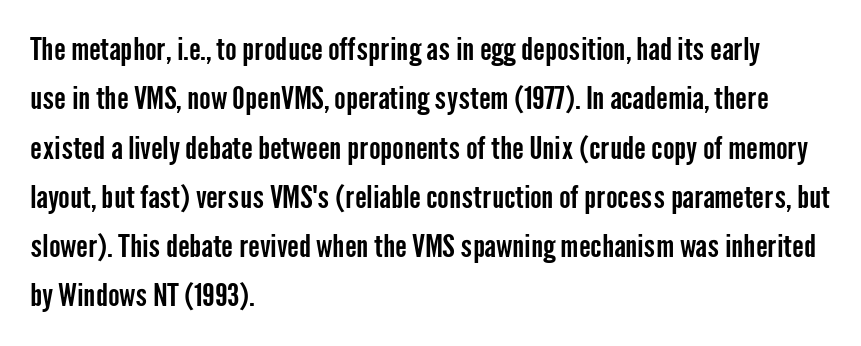
Short note: letters normally spaced. The space between consecutive lines is moderate. A typesetter would call this proportional, since set widths differ per character. Each row of text sits above clean, open space.
